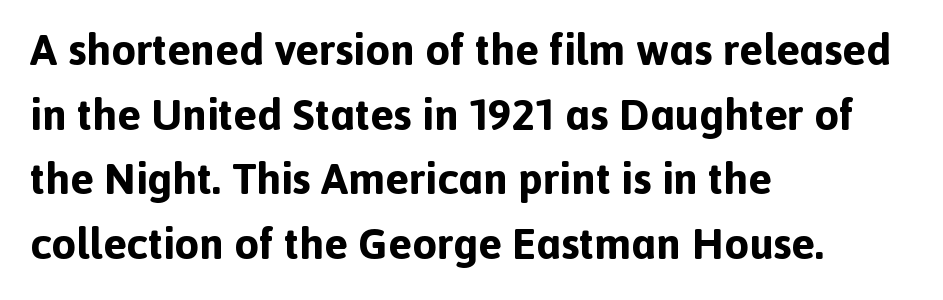
The image shows 44 px bold sans-serif type, upright; set left-aligned, normal line spacing (1.47x), normal letter spacing, not underlined; a medium x-height.
